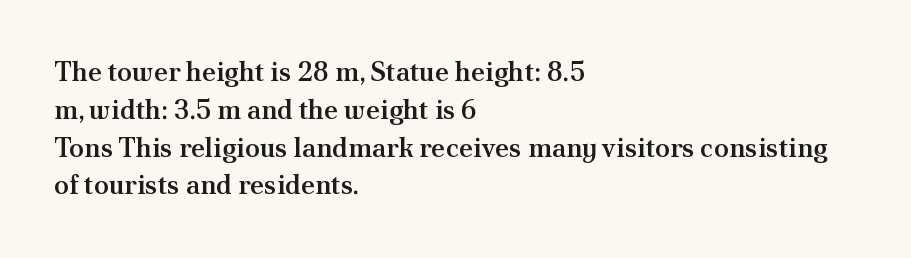
Q: Is the text bold? A: Semi-bold.
Q: Is the text italic (slanted)? A: No, it is upright.
Q: Is the text underlined? A: No.
Q: How is the paragraph aligned? A: Left-aligned.
Q: Is the spacing between letters normal or unusually wide? A: Normal.
Q: Is the spacing between lines tight, normal or loose? A: Normal.
